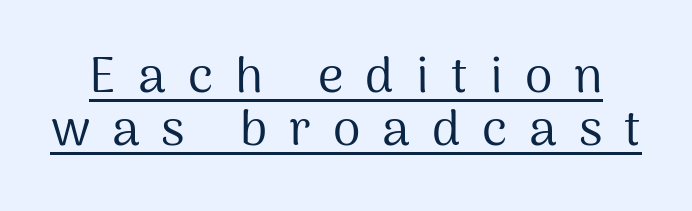
Reading down the column, the eye jumps only a short way to each next line. Nope, no serifs anywhere on these letters. The letters are spread apart with noticeably loose tracking. You could not count columns in this text — the font is proportionally spaced. Is there an underline? Yes — a line sits under the letters.
